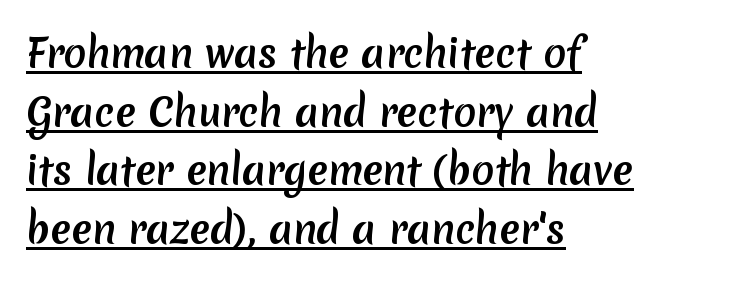
{"serif": "no", "bold": "yes", "weight": "semibold", "width": "normal", "stroke_contrast": "low", "x_height": "medium", "monospaced": "no", "underline": "yes", "align": "left", "line_spacing": "normal", "line_spacing_ratio": 1.54, "letter_spacing": "normal", "letter_spacing_em": 0.0, "glyph_px": 38}
